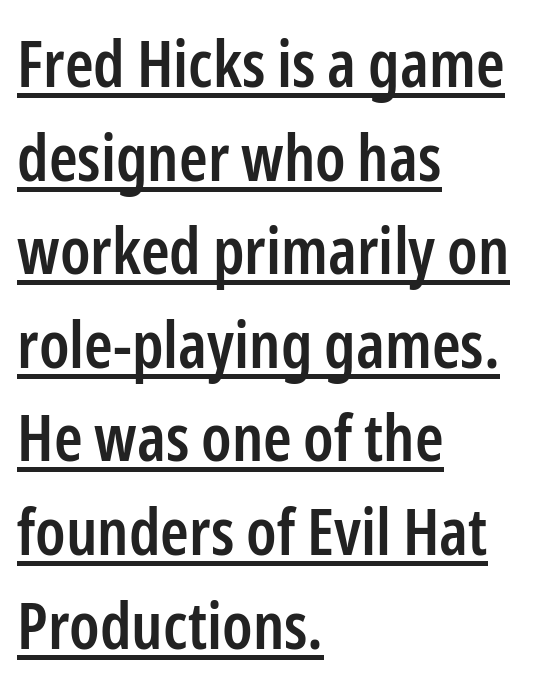
Q: Is the text bold? A: Semi-bold.
Q: Is the text italic (slanted)? A: No, it is upright.
Q: Is the typeface a serif or a sans-serif typeface? A: Sans-serif.
Q: Is the text underlined? A: Yes.
Q: How is the paragraph aligned? A: Left-aligned.
Q: Is the spacing between letters normal or unusually wide? A: Normal.
Q: Is the spacing between lines tight, normal or loose? A: Normal.
Q: Width (condensed, normal, or wide)? A: Condensed.
Q: Stroke contrast? A: Low.
Q: x-height? A: Medium.
Q: Monospaced? A: No.
